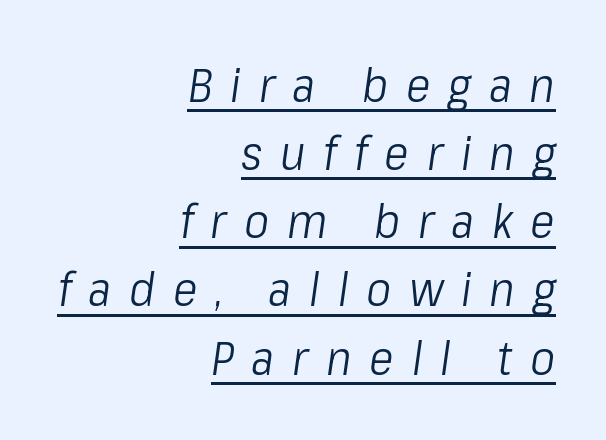
{"italic": "yes", "lean": "right", "slant_degrees": 8, "bold": "no", "weight": "light", "width": "condensed", "stroke_contrast": "low", "x_height": "medium", "monospaced": "no", "underline": "yes", "align": "right", "line_spacing": "normal", "line_spacing_ratio": 1.45, "letter_spacing": "wide", "letter_spacing_em": 0.38, "glyph_px": 47}
